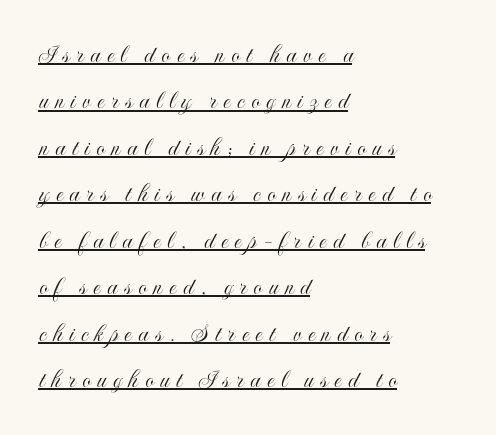
Where is the straight margin? On the left. Letter spacing: wide. Has an underline been added? It has.
